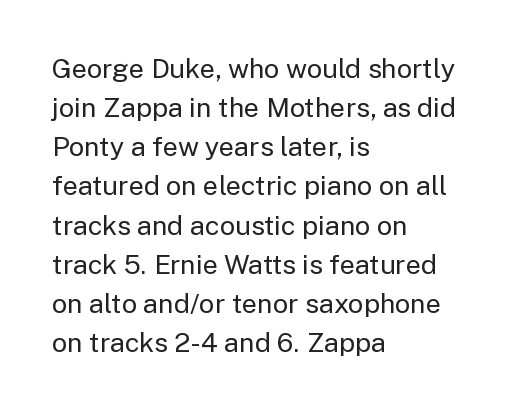
Q: Is the text bold? A: No.
Q: Is the text italic (slanted)? A: No, it is upright.
Q: Is the text underlined? A: No.
Q: How is the paragraph aligned? A: Left-aligned.
Q: Is the spacing between letters normal or unusually wide? A: Normal.
Q: Is the spacing between lines tight, normal or loose? A: Normal.
